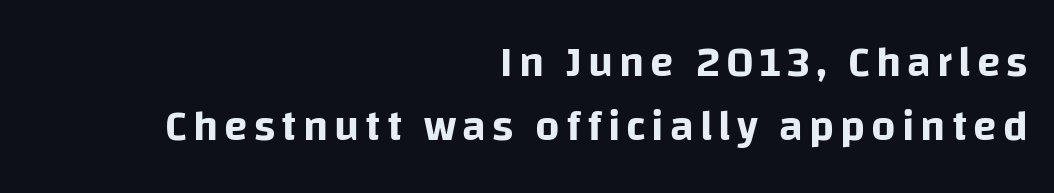
The designer went with a sans here, leaving each stem footless. Note the varied advance widths — an 'i' is clearly narrower than an 'm'. A flush-right, rag-left setting is used for this passage. Tall strokes in this sample are plumb rather than angled. The strip under each line holds only bare page. What's the leading like? Ordinary, nothing unusual.
